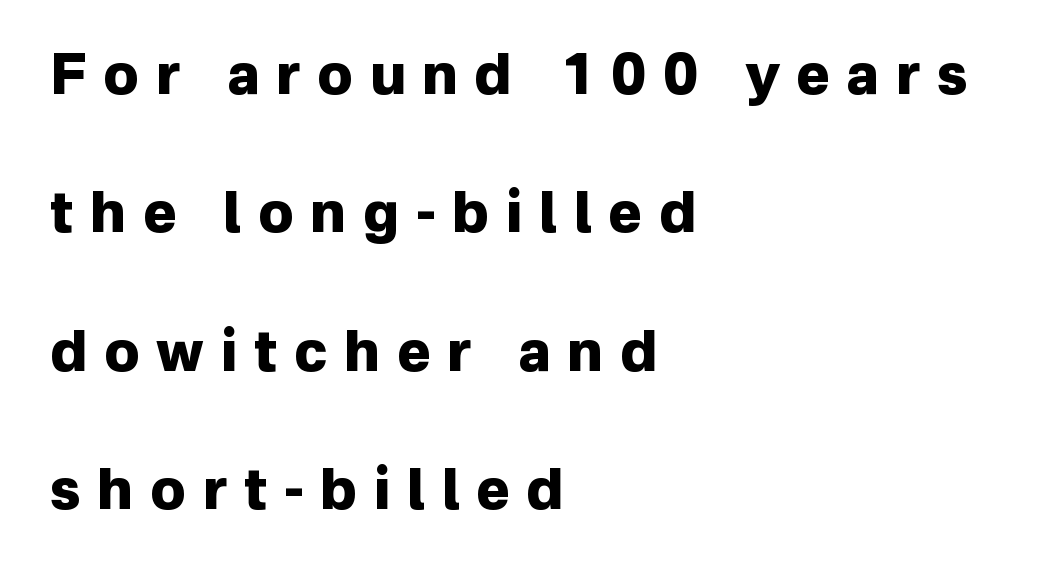
The image shows 56 px heavy sans-serif type, upright; set left-aligned, loose line spacing (2.47x), unusually wide letter spacing (+0.3 em), not underlined; low stroke contrast and a medium x-height.
